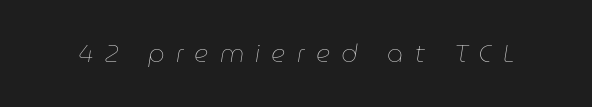
The image shows 25 px text type, italic (leaning right); set unusually wide letter spacing (+0.45 em), not underlined.
